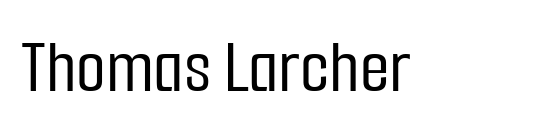
The image shows 77 px condensed sans-serif type, upright; set normal letter spacing, not underlined; low stroke contrast and a medium x-height.
